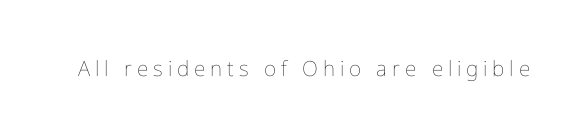
The image shows 21 px text type, upright; set unusually wide letter spacing (+0.23 em), not underlined.
